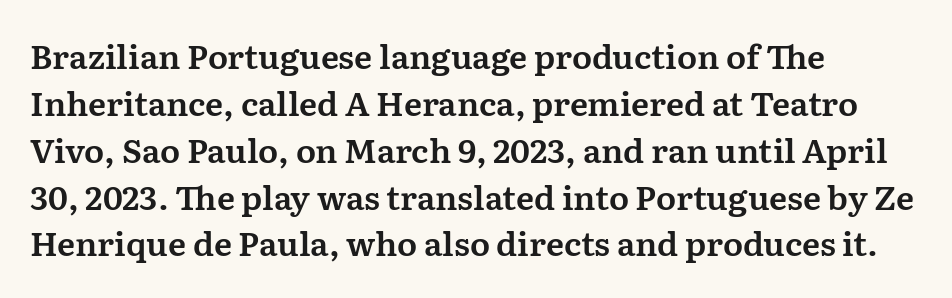
{"serif": "yes", "italic": "no", "width": "normal", "stroke_contrast": "medium", "x_height": "medium", "monospaced": "no", "underline": "no", "align": "left", "line_spacing": "normal", "line_spacing_ratio": 1.42, "letter_spacing": "normal", "letter_spacing_em": 0.0, "glyph_px": 33}
